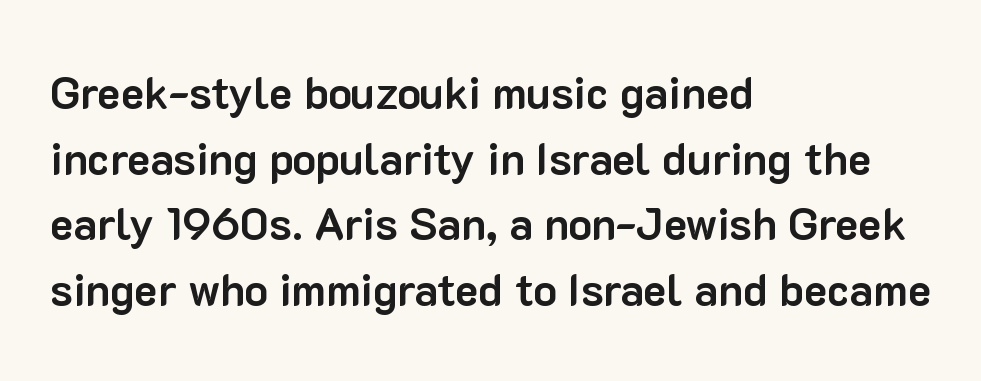
Typesetter's note: full bold, strokes at maximum text heaviness. One glance says typical: line gaps are just what's usual. The baseline area is clear. Font category for this specimen: sans-serif. Standard letterfit; no display-style spreading of the glyphs.
